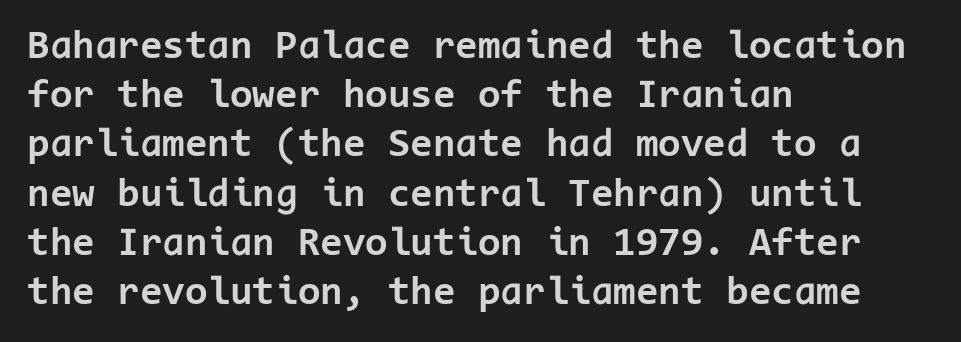
Quick note: not italic, upright. Emphasis by weight is at full strength: bold. One-word summary of the alignment: left. These lines are rendered in a fixed-pitch font.
